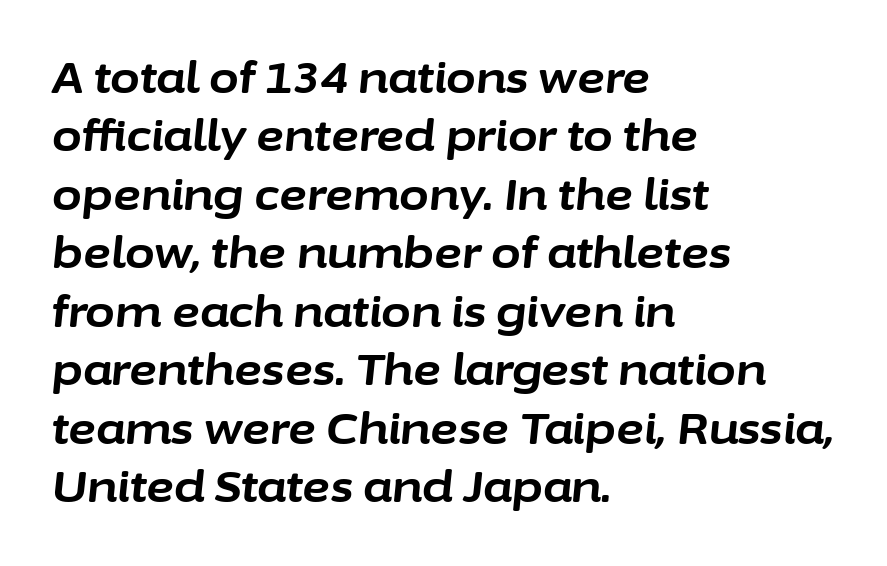
{"italic": "yes", "lean": "right", "slant_degrees": 6, "bold": "yes", "weight": "bold", "width": "normal", "stroke_contrast": "low", "x_height": "medium", "monospaced": "no", "underline": "no", "align": "left", "line_spacing": "normal", "line_spacing_ratio": 1.36, "letter_spacing": "normal", "letter_spacing_em": 0.0, "glyph_px": 43}
